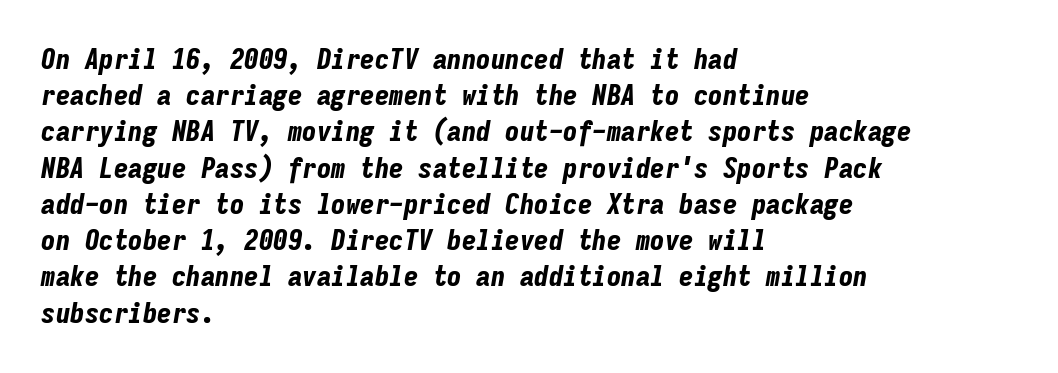
Q: Is the text bold? A: Yes.
Q: Is the text italic (slanted)? A: Yes, it leans right by about 9 degrees.
Q: Is the text underlined? A: No.
Q: How is the paragraph aligned? A: Left-aligned.
Q: Is the spacing between letters normal or unusually wide? A: Normal.
Q: Is the spacing between lines tight, normal or loose? A: Normal.
Q: Width (condensed, normal, or wide)? A: Condensed.
Q: Stroke contrast? A: Low.
Q: x-height? A: Medium.
Q: Monospaced? A: Yes.
